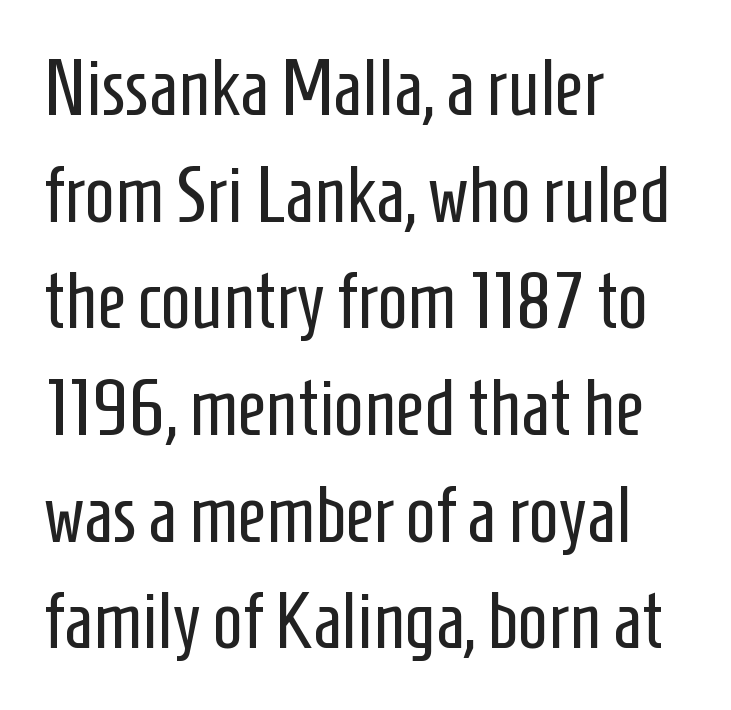
Caption: standard tracking, unaltered. Posture: vertical. The gap between lines stays unmarked. Is the type heavy? It reads as light-to-regular instead.
